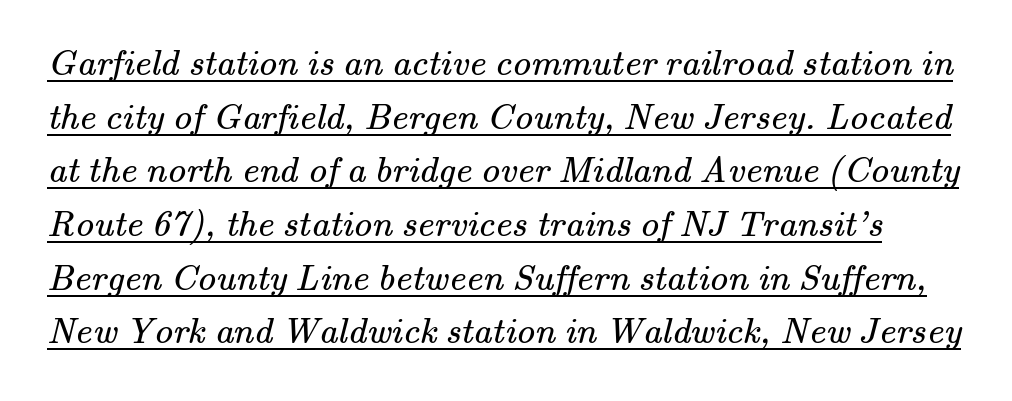
Q: Is the text bold? A: No.
Q: Is the typeface a serif or a sans-serif typeface? A: Serif.
Q: Is the text underlined? A: Yes.
Q: Is the spacing between letters normal or unusually wide? A: Normal.
Q: Is the spacing between lines tight, normal or loose? A: Normal.
Q: Width (condensed, normal, or wide)? A: Normal.
Q: Stroke contrast? A: Medium.
Q: x-height? A: Small.
Q: Monospaced? A: No.
